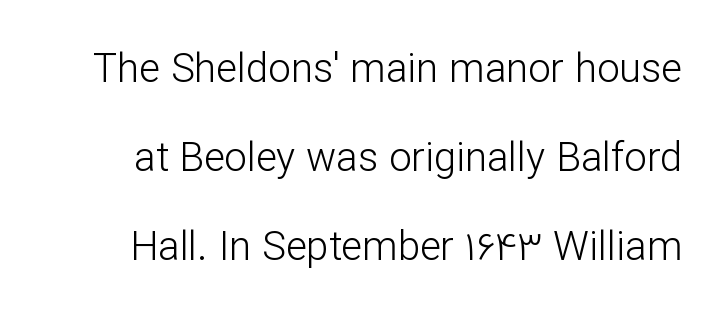
The image shows 40 px light sans-serif type, upright; set loose line spacing (2.22x), normal letter spacing, not underlined; low stroke contrast and a medium x-height.
